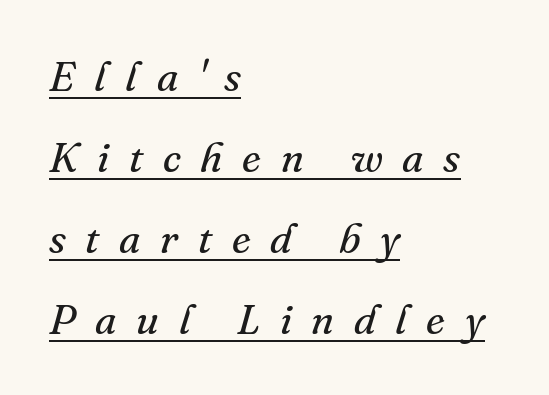
{"serif": "yes", "italic": "yes", "lean": "right", "slant_degrees": 16, "bold": "no", "weight": "regular", "width": "normal", "stroke_contrast": "medium", "x_height": "small", "monospaced": "no", "underline": "yes", "align": "left", "line_spacing": "loose", "line_spacing_ratio": 1.93, "letter_spacing": "wide", "letter_spacing_em": 0.47, "glyph_px": 42}
